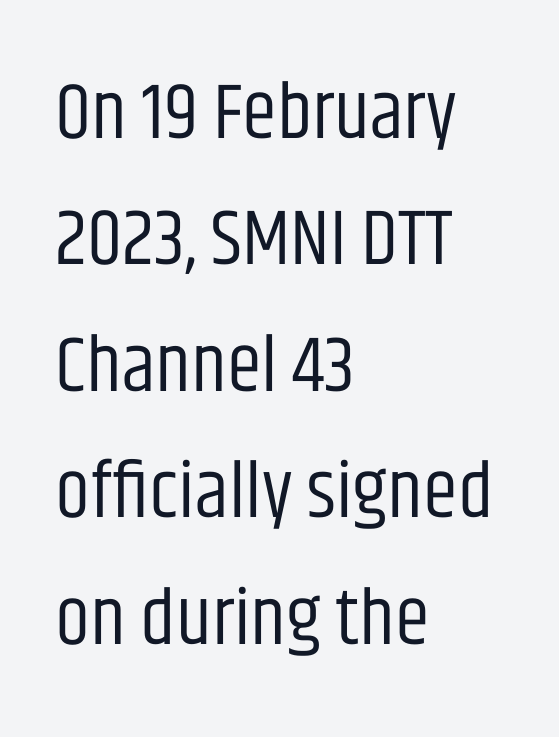
Q: Is the text bold? A: No.
Q: Is the text italic (slanted)? A: No, it is upright.
Q: Is the typeface a serif or a sans-serif typeface? A: Sans-serif.
Q: Is the text underlined? A: No.
Q: How is the paragraph aligned? A: Left-aligned.
Q: Is the spacing between letters normal or unusually wide? A: Normal.
Q: Is the spacing between lines tight, normal or loose? A: Normal.
Q: Width (condensed, normal, or wide)? A: Condensed.
Q: Stroke contrast? A: Low.
Q: x-height? A: Large.
Q: Monospaced? A: No.
